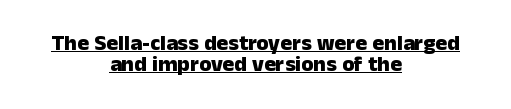
Q: Is the text bold? A: Yes.
Q: Is the text italic (slanted)? A: No, it is upright.
Q: Is the text underlined? A: Yes.
Q: How is the paragraph aligned? A: Centered.
Q: Is the spacing between letters normal or unusually wide? A: Normal.
Q: Is the spacing between lines tight, normal or loose? A: Tight.
